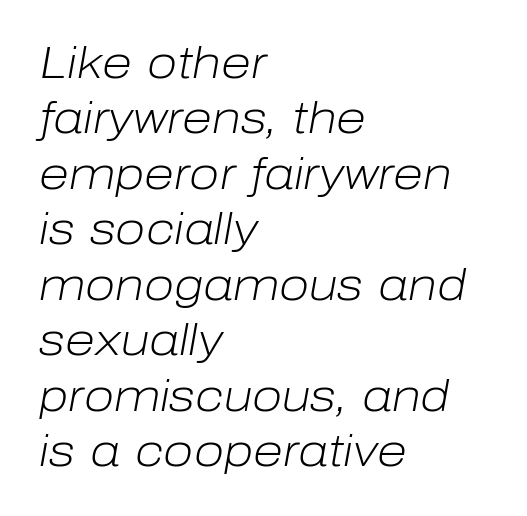
These lines are rendered in a variable-pitch font. The rag falls on the right side of this text block. One glance says typical: line gaps are just what's usual. What stands out about the letter spacing? Nothing — it is the standard amount. Is the stroke heavy? The answer is a plain regular-or-lighter. Glance below the letters and you will spot only blank space.
